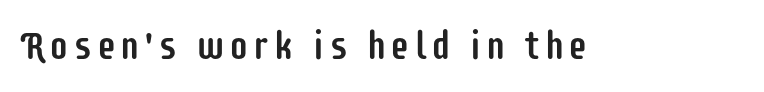
The image shows 39 px condensed sans-serif type, upright; set not underlined; low stroke contrast and a large x-height.
